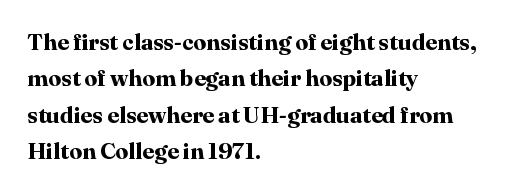
{"italic": "no", "bold": "yes", "underline": "no", "align": "left", "line_spacing": "normal", "line_spacing_ratio": 1.58, "letter_spacing": "normal", "letter_spacing_em": 0.0, "glyph_px": 23}
